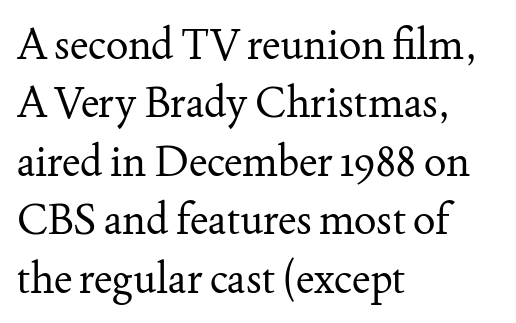
{"serif": "yes", "italic": "no", "bold": "no", "weight": "regular", "width": "normal", "stroke_contrast": "medium", "x_height": "small", "monospaced": "no", "underline": "no", "align": "left", "line_spacing": "normal", "line_spacing_ratio": 1.39, "letter_spacing": "normal", "letter_spacing_em": 0.0, "glyph_px": 42}
